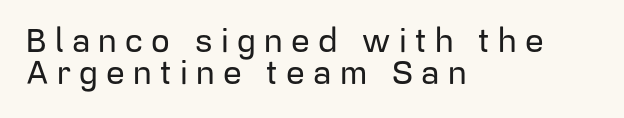
The area under the type is left untouched. How are the letters spaced? Widely, with obvious added tracking. The passage shown is typed in a proportional face where columns would drift. These lines stack with their left ends in a neat column. The designer dialed line spacing down below the default.
